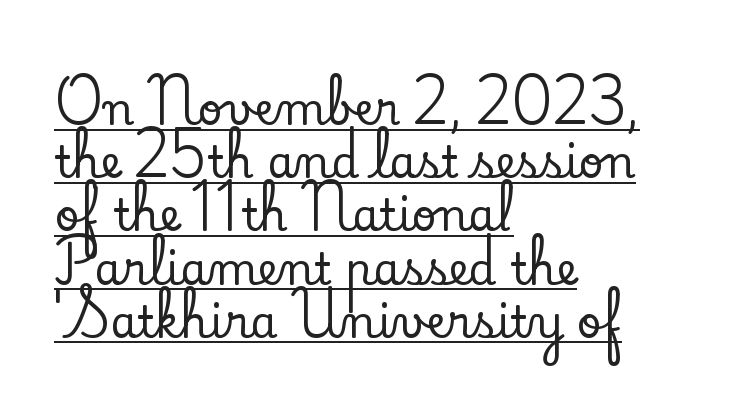
{"serif": "yes", "italic": "no", "width": "normal", "stroke_contrast": "low", "x_height": "small", "monospaced": "no", "underline": "yes", "align": "left", "line_spacing_ratio": 1.21, "letter_spacing": "normal", "letter_spacing_em": 0.0, "glyph_px": 44}
